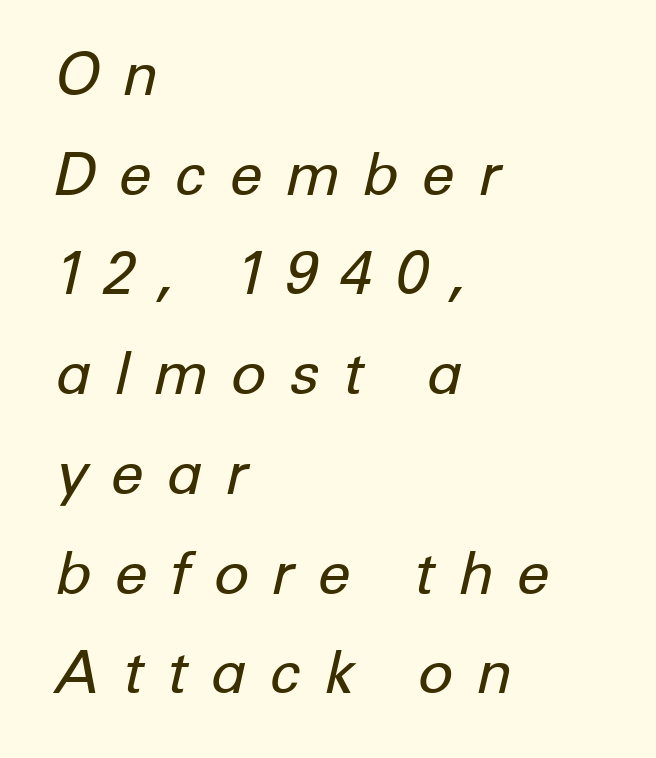
Line starts are locked; line ends wander. Weight: regular or lighter. Looks like regular typesetting: each glyph gets only the width it needs. If you drew a line through each stem, it would be angled. The rows are spaced the way most documents space them. Inter-character spacing is expanded well beyond the font's built-in metrics.
